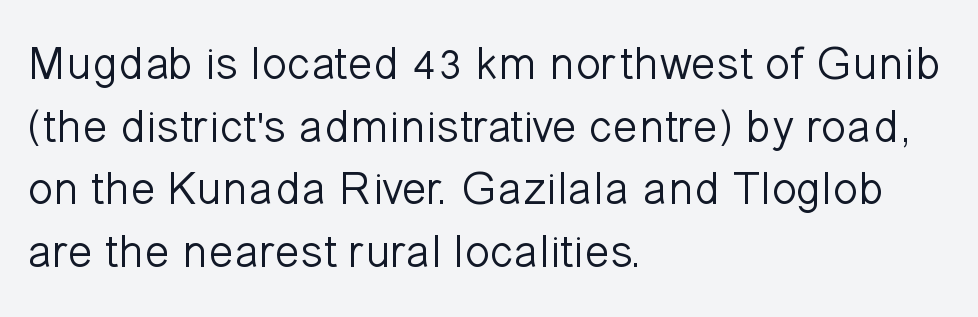
The image shows 47 px light sans-serif type, upright; set left-aligned, normal line spacing (1.33x), normal letter spacing, not underlined; low stroke contrast and a medium x-height.
